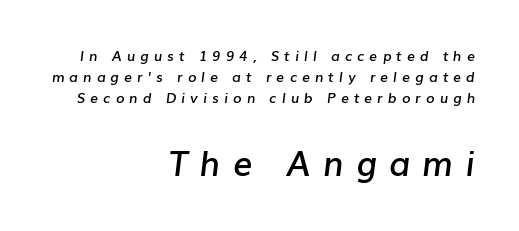
The image shows 34 px semibold type, italic (leaning right); set right-aligned, normal line spacing (1.51x), unusually wide letter spacing (+0.36 em), not underlined; the second (bottom) block is 2.43x larger; low stroke contrast and a medium x-height.
